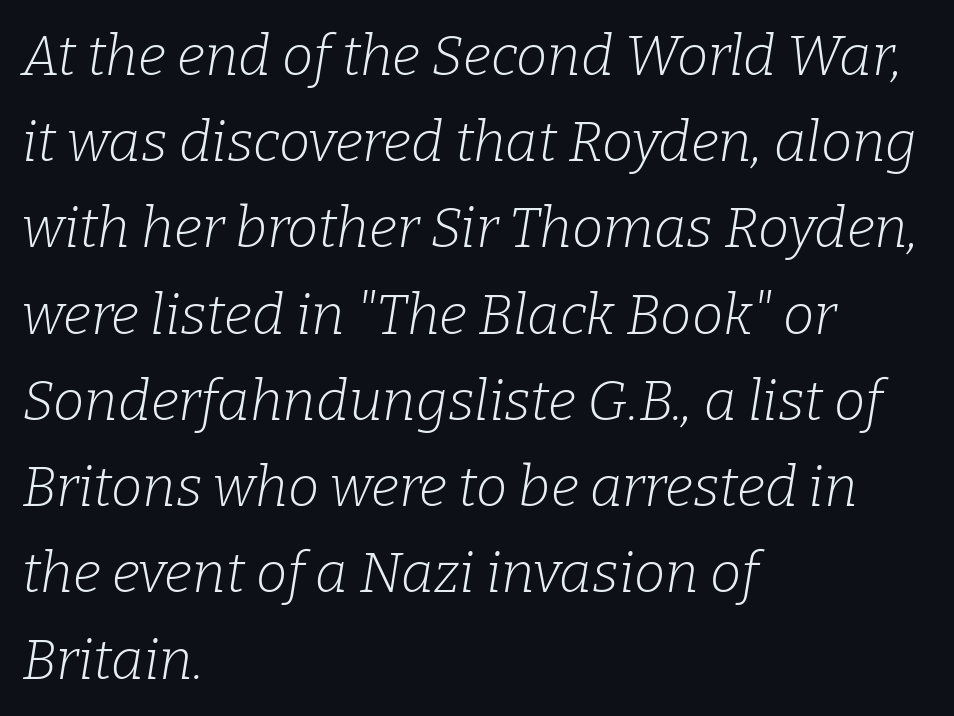
Q: Is the text bold? A: No.
Q: Is the text italic (slanted)? A: Yes, it leans right by about 9 degrees.
Q: Is the typeface a serif or a sans-serif typeface? A: Serif.
Q: Is the text underlined? A: No.
Q: How is the paragraph aligned? A: Left-aligned.
Q: Is the spacing between letters normal or unusually wide? A: Normal.
Q: Is the spacing between lines tight, normal or loose? A: Normal.
Q: Width (condensed, normal, or wide)? A: Normal.
Q: Stroke contrast? A: Low.
Q: x-height? A: Medium.
Q: Monospaced? A: No.
